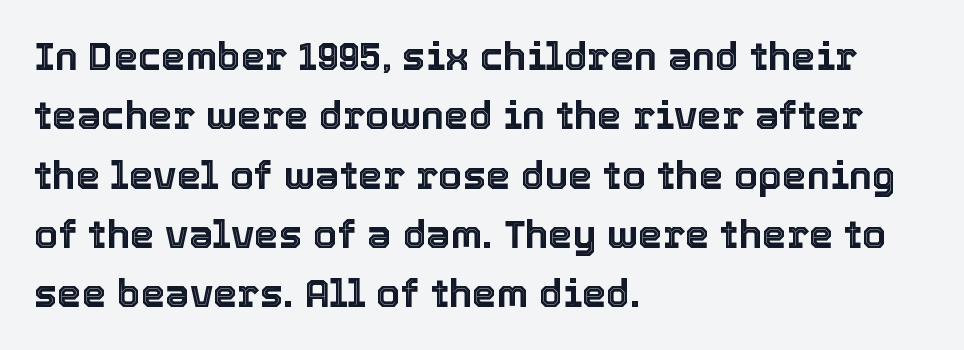
Q: Is the text italic (slanted)? A: No, it is upright.
Q: Is the text underlined? A: No.
Q: How is the paragraph aligned? A: Left-aligned.
Q: Is the spacing between letters normal or unusually wide? A: Normal.
Q: Is the spacing between lines tight, normal or loose? A: Normal.
Q: Width (condensed, normal, or wide)? A: Normal.
Q: x-height? A: Medium.
Q: Monospaced? A: No.
